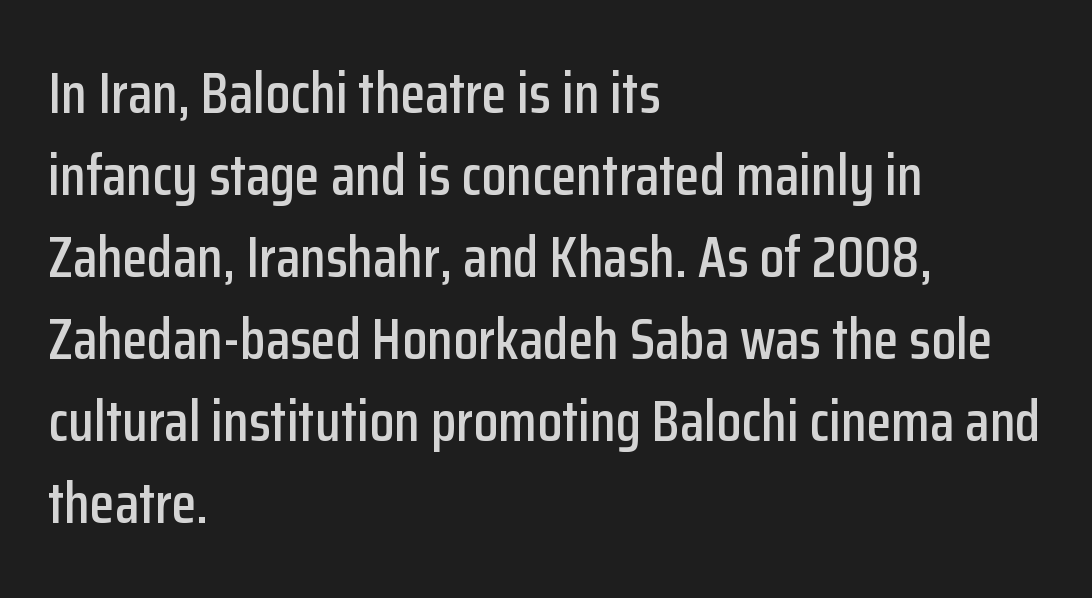
Q: Is the text italic (slanted)? A: No, it is upright.
Q: Is the typeface a serif or a sans-serif typeface? A: Sans-serif.
Q: Is the text underlined? A: No.
Q: How is the paragraph aligned? A: Left-aligned.
Q: Is the spacing between letters normal or unusually wide? A: Normal.
Q: Is the spacing between lines tight, normal or loose? A: Normal.
Q: Width (condensed, normal, or wide)? A: Condensed.
Q: Stroke contrast? A: Low.
Q: x-height? A: Medium.
Q: Monospaced? A: No.
